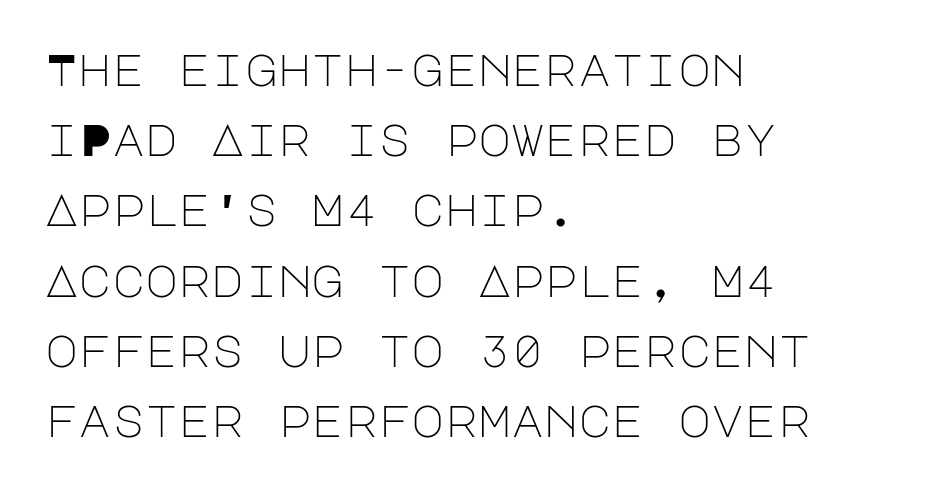
The strokes are not fattened; the text isn't bold. You can tell from the bare stems that sans-serif type was used. The paragraph has a hard left edge and a soft right edge. Beneath every word, the page is bare. Upright lettering throughout. The line-height multiplier appears to be the usual default.
